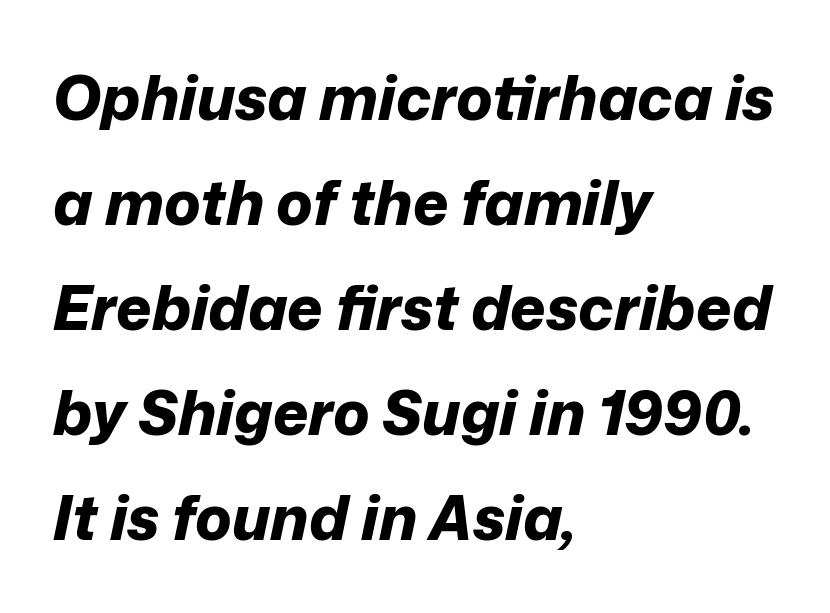
Spacing between characters is what you'd get straight out of the box. Line beginnings align vertically; line endings do not. Strong, thick strokes mark this as bold type. Slant detected: the letters are inclined.
